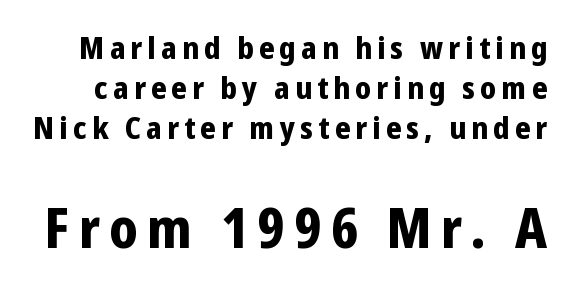
The image shows 55 px bold, condensed sans-serif type, upright; set normal line spacing (1.29x), not underlined; the second (bottom) block is 1.77x larger; low stroke contrast and a medium x-height.
